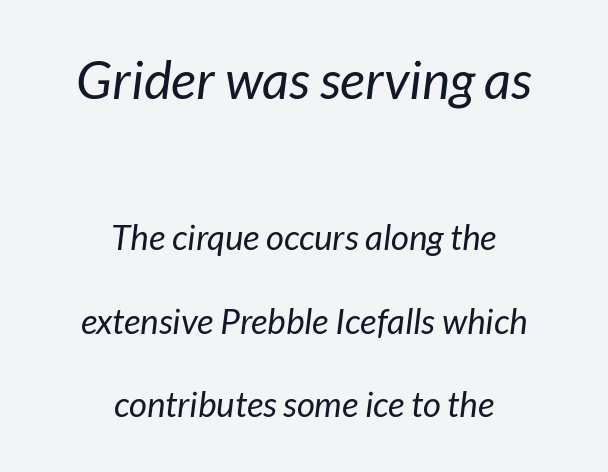
The glyphs are unaccompanied by any horizontal stroke below them. Words appear dense and cohesive because spacing is normal. These lines stack symmetrically, like a column narrowing and widening about its center. Larger block? The one above; the one below is distinctly smaller. Interline gaps are noticeably wide in this sample. Quick note: italic.
